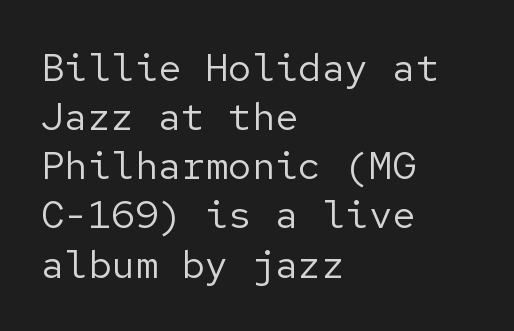
{"serif": "no", "italic": "no", "bold": "no", "weight": "regular", "width": "normal", "stroke_contrast": "low", "x_height": "medium", "underline": "no", "align": "left", "line_spacing": "normal", "line_spacing_ratio": 1.26, "letter_spacing": "normal", "letter_spacing_em": 0.0, "glyph_px": 39}
